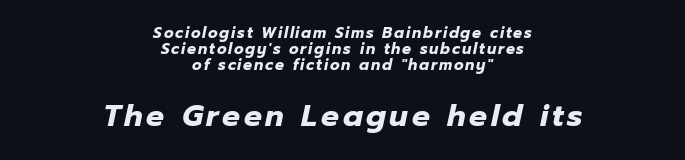
{"italic": "yes", "lean": "right", "slant_degrees": 12, "bold": "yes", "weight": "heavy", "width": "normal", "stroke_contrast": "low", "x_height": "medium", "monospaced": "no", "underline": "no", "align": "center", "line_spacing": "tight", "line_spacing_ratio": 1.06, "larger_block": "second", "size_ratio": 2.0, "glyph_px": 30}
